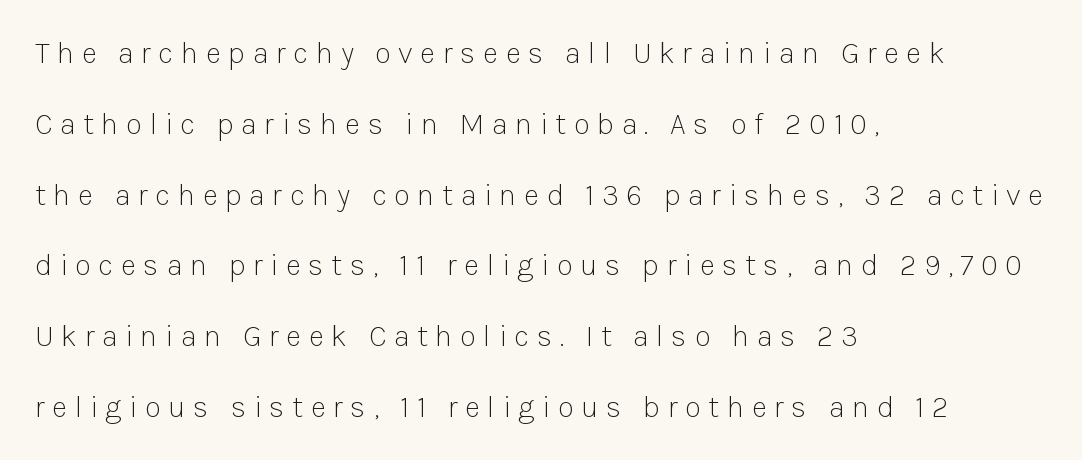
Q: Is the text bold? A: No.
Q: Is the text italic (slanted)? A: No, it is upright.
Q: Is the typeface a serif or a sans-serif typeface? A: Sans-serif.
Q: Is the text underlined? A: No.
Q: How is the paragraph aligned? A: Left-aligned.
Q: Is the spacing between letters normal or unusually wide? A: Unusually wide.
Q: Is the spacing between lines tight, normal or loose? A: Loose.
Q: Width (condensed, normal, or wide)? A: Normal.
Q: Stroke contrast? A: Low.
Q: x-height? A: Medium.
Q: Monospaced? A: No.
